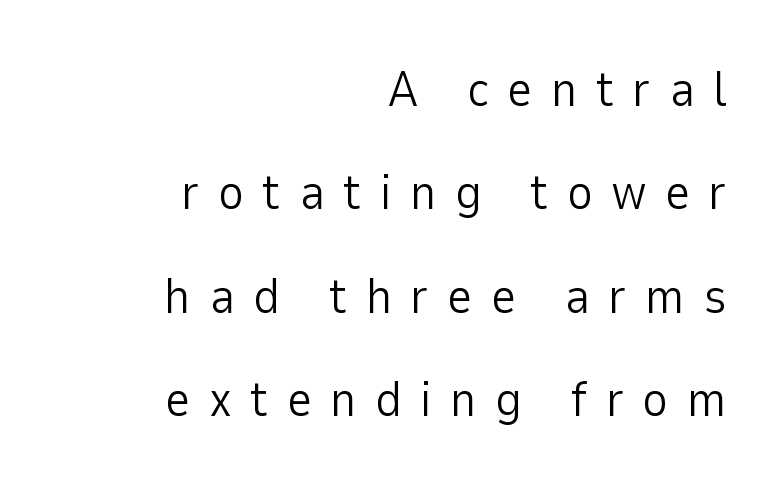
Q: Is the text bold? A: No.
Q: Is the text italic (slanted)? A: No, it is upright.
Q: Is the typeface a serif or a sans-serif typeface? A: Sans-serif.
Q: Is the text underlined? A: No.
Q: How is the paragraph aligned? A: Right-aligned.
Q: Is the spacing between letters normal or unusually wide? A: Unusually wide.
Q: Is the spacing between lines tight, normal or loose? A: Loose.
Q: Width (condensed, normal, or wide)? A: Normal.
Q: Stroke contrast? A: Low.
Q: x-height? A: Medium.
Q: Monospaced? A: No.
